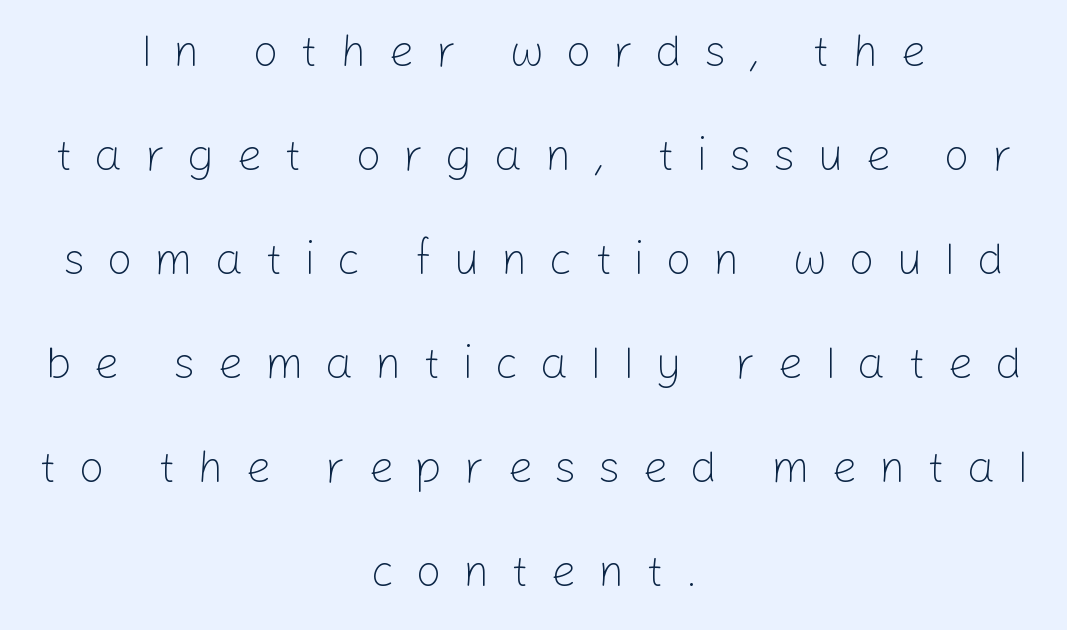
Letters have the restrained weight of plain body copy at most. The tracking reads as deliberately expanded to a designer's eye. This is sans-serif lettering, the kind often seen on screens and signage. The paragraph shown floats in the horizontal middle. Notice the wide empty band between every row — that's loose leading.
